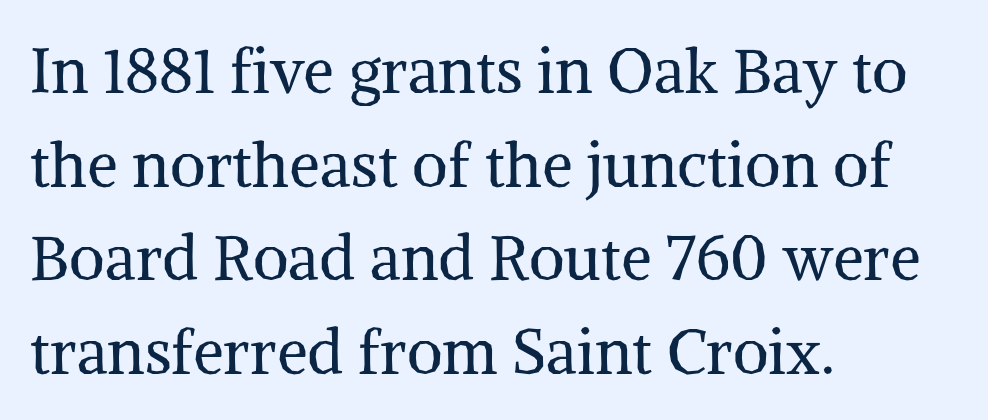
Q: Is the text bold? A: No.
Q: Is the text italic (slanted)? A: No, it is upright.
Q: Is the typeface a serif or a sans-serif typeface? A: Serif.
Q: Is the text underlined? A: No.
Q: How is the paragraph aligned? A: Left-aligned.
Q: Is the spacing between letters normal or unusually wide? A: Normal.
Q: Is the spacing between lines tight, normal or loose? A: Normal.
Q: Width (condensed, normal, or wide)? A: Normal.
Q: Stroke contrast? A: Medium.
Q: x-height? A: Medium.
Q: Monospaced? A: No.
